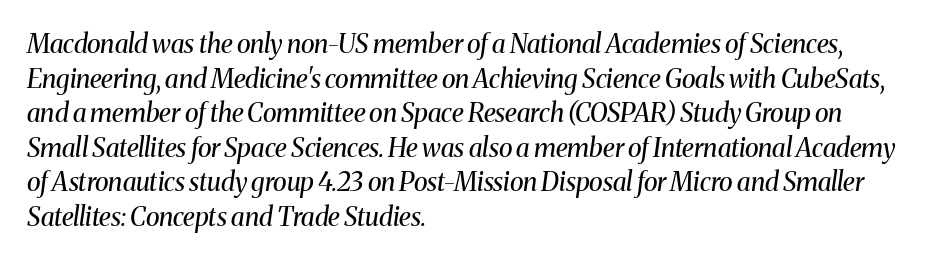
The image shows 26 px text type, italic (leaning right); set left-aligned, normal line spacing (1.33x), normal letter spacing, not underlined.
